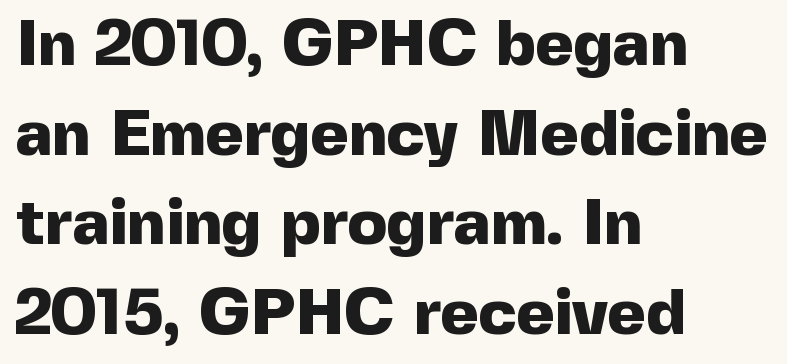
Q: Is the text bold? A: Yes.
Q: Is the text italic (slanted)? A: No, it is upright.
Q: Is the typeface a serif or a sans-serif typeface? A: Sans-serif.
Q: Is the text underlined? A: No.
Q: How is the paragraph aligned? A: Left-aligned.
Q: Is the spacing between letters normal or unusually wide? A: Normal.
Q: Is the spacing between lines tight, normal or loose? A: Normal.
Q: Width (condensed, normal, or wide)? A: Normal.
Q: x-height? A: Medium.
Q: Monospaced? A: No.
